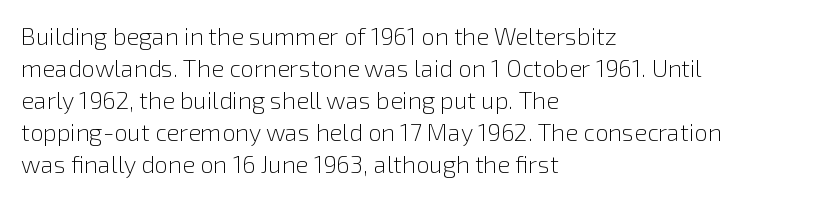
The image shows 24 px text type, upright; set left-aligned, normal line spacing (1.33x), normal letter spacing, not underlined.
